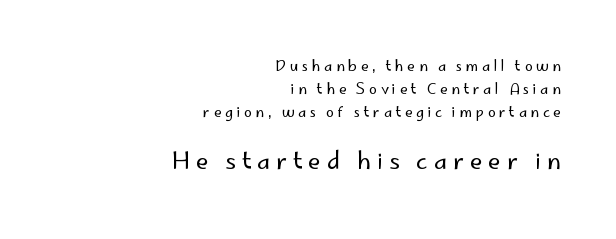
The image shows 23 px text type, upright; set right-aligned, normal line spacing (1.65x), unusually wide letter spacing (+0.26 em), not underlined; the second (bottom) block is 1.64x larger.
